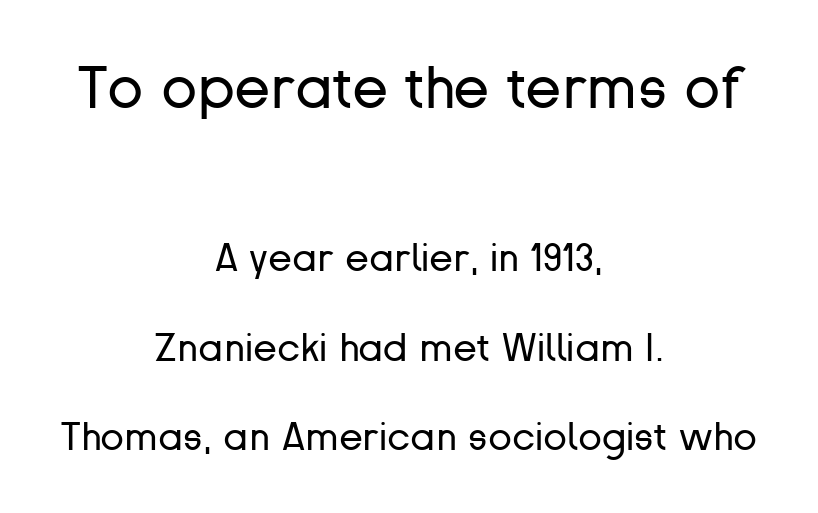
Q: Is the text bold? A: No.
Q: Is the text italic (slanted)? A: No, it is upright.
Q: Is the typeface a serif or a sans-serif typeface? A: Sans-serif.
Q: Is the text underlined? A: No.
Q: How is the paragraph aligned? A: Centered.
Q: Is the spacing between letters normal or unusually wide? A: Normal.
Q: Is the spacing between lines tight, normal or loose? A: Loose.
Q: Which block of text is set in a larger size, the first (top) or the second (bottom)? A: The first (top) one.
Q: Width (condensed, normal, or wide)? A: Normal.
Q: Stroke contrast? A: Low.
Q: x-height? A: Medium.
Q: Monospaced? A: No.
